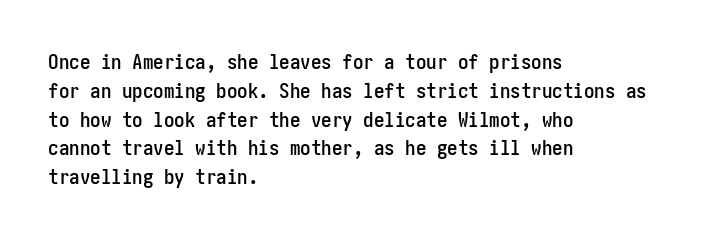
The image shows 21 px text type, upright; set left-aligned, normal line spacing (1.37x), normal letter spacing, not underlined.
